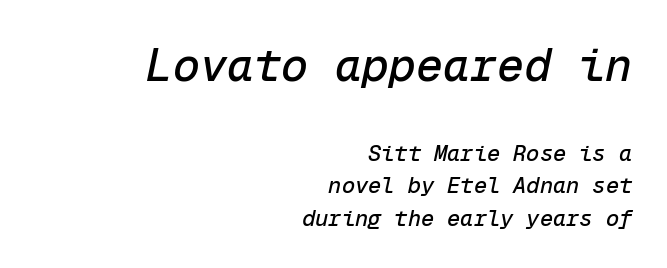
{"italic": "yes", "lean": "right", "slant_degrees": 12, "width": "normal", "stroke_contrast": "low", "x_height": "medium", "monospaced": "yes", "underline": "no", "align": "right", "line_spacing": "normal", "line_spacing_ratio": 1.48, "letter_spacing": "normal", "letter_spacing_em": 0.0, "larger_block": "first", "size_ratio": 2.05, "glyph_px": 45}
